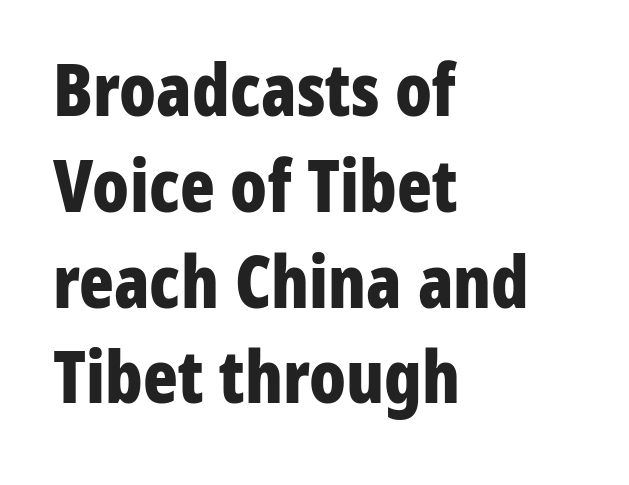
{"serif": "no", "italic": "no", "bold": "yes", "weight": "bold", "width": "condensed", "stroke_contrast": "low", "x_height": "medium", "monospaced": "no", "underline": "no", "align": "left", "line_spacing": "normal", "line_spacing_ratio": 1.33, "letter_spacing": "normal", "letter_spacing_em": 0.0, "glyph_px": 72}
